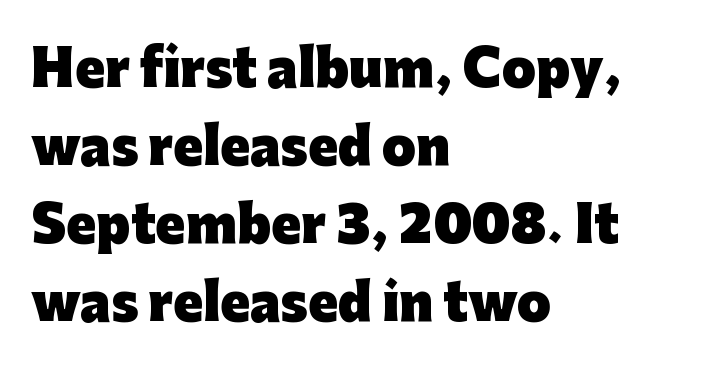
Q: Is the text bold? A: Yes.
Q: Is the text italic (slanted)? A: No, it is upright.
Q: Is the typeface a serif or a sans-serif typeface? A: Sans-serif.
Q: Is the text underlined? A: No.
Q: How is the paragraph aligned? A: Left-aligned.
Q: Is the spacing between letters normal or unusually wide? A: Normal.
Q: Is the spacing between lines tight, normal or loose? A: Normal.
Q: Width (condensed, normal, or wide)? A: Normal.
Q: Stroke contrast? A: Low.
Q: x-height? A: Medium.
Q: Monospaced? A: No.
